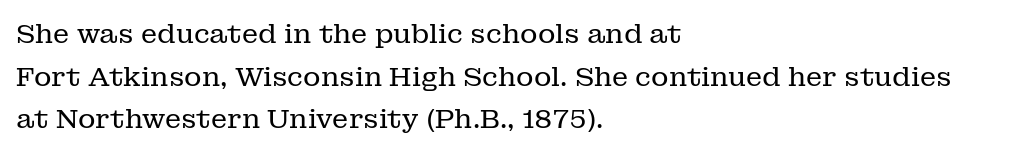
The image shows 27 px text type, upright; set left-aligned, normal line spacing (1.58x), normal letter spacing, not underlined.
